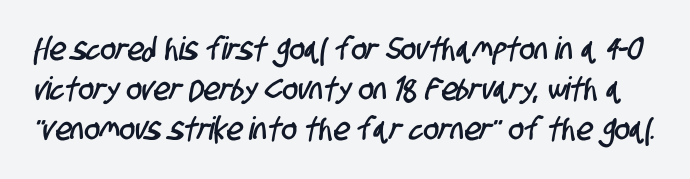
{"serif": "no", "width": "condensed", "stroke_contrast": "low", "x_height": "large", "monospaced": "no", "underline": "no", "line_spacing": "normal", "line_spacing_ratio": 1.25, "letter_spacing": "normal", "letter_spacing_em": 0.0, "glyph_px": 32}
